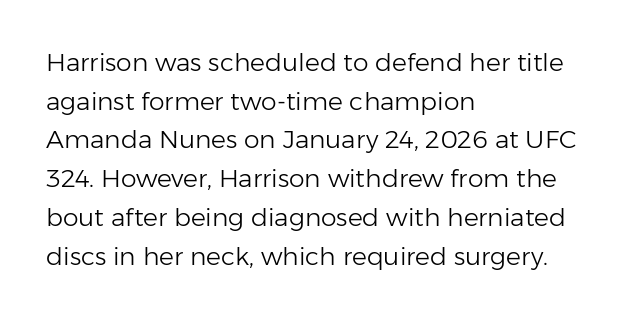
The image shows 25 px text type, upright; set left-aligned, normal line spacing (1.55x), normal letter spacing, not underlined.
